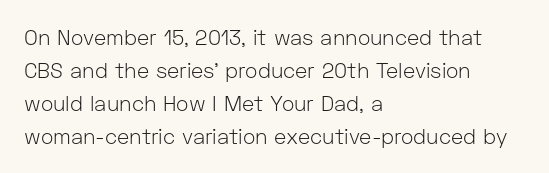
{"italic": "no", "bold": "no", "underline": "no", "align": "left", "line_spacing": "normal", "line_spacing_ratio": 1.57, "letter_spacing": "normal", "letter_spacing_em": 0.0, "glyph_px": 21}
